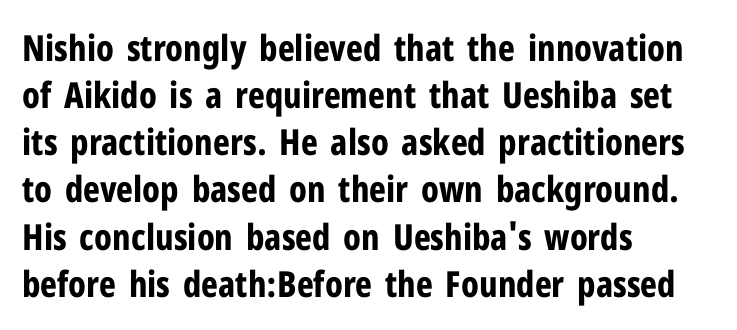
The image shows 36 px bold, condensed sans-serif type, upright; set left-aligned, normal line spacing (1.31x), normal letter spacing, not underlined; low stroke contrast and a medium x-height.
